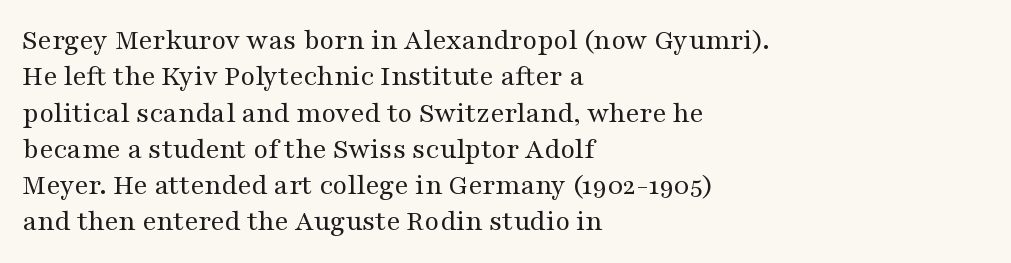
{"serif": "yes", "italic": "no", "bold": "no", "weight": "regular", "width": "wide", "stroke_contrast": "medium", "x_height": "medium", "monospaced": "no", "underline": "no", "align": "left", "line_spacing_ratio": 1.21, "letter_spacing": "normal", "letter_spacing_em": 0.0, "glyph_px": 30}
